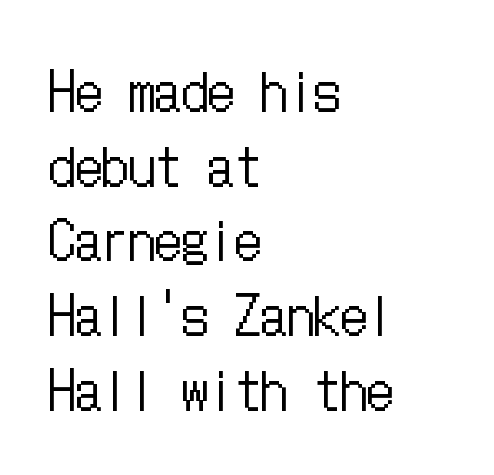
Honestly, there is no underline to notice here at all. The paragraph shown leans on its left margin. Designer's note — italics off, roman on. Weight: regular or lighter. Caption: standard tracking, unaltered. Regarding leading, the lines here are spaced in the standard way.
